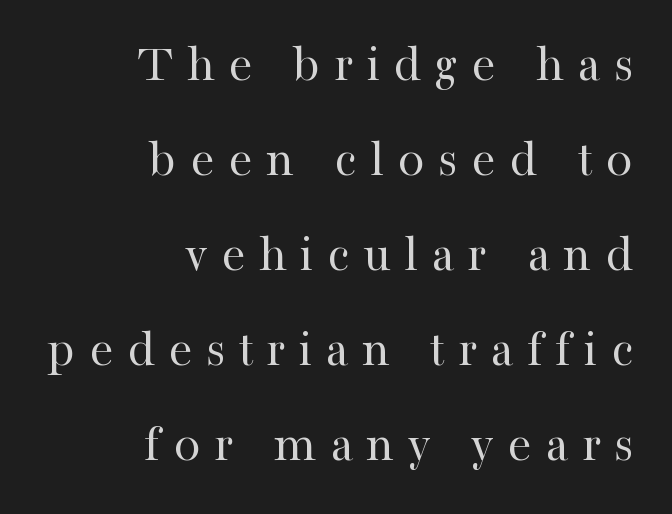
Check the space under the baseline: it is left empty. Caption: multi-line text, flush right, ragged left. Varying glyph widths throughout — classic text-font behaviour. Is this a sans? No — the strokes have serifs. A quiet, ordinary-to-light weight characterises the typeface. It's the straight-up-and-down kind of type.
